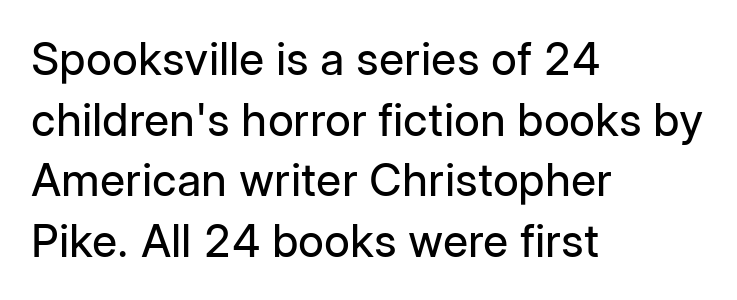
{"serif": "no", "italic": "no", "bold": "no", "weight": "regular", "width": "normal", "stroke_contrast": "low", "x_height": "medium", "monospaced": "no", "underline": "no", "align": "left", "line_spacing": "normal", "line_spacing_ratio": 1.35, "letter_spacing": "normal", "letter_spacing_em": 0.0, "glyph_px": 45}
